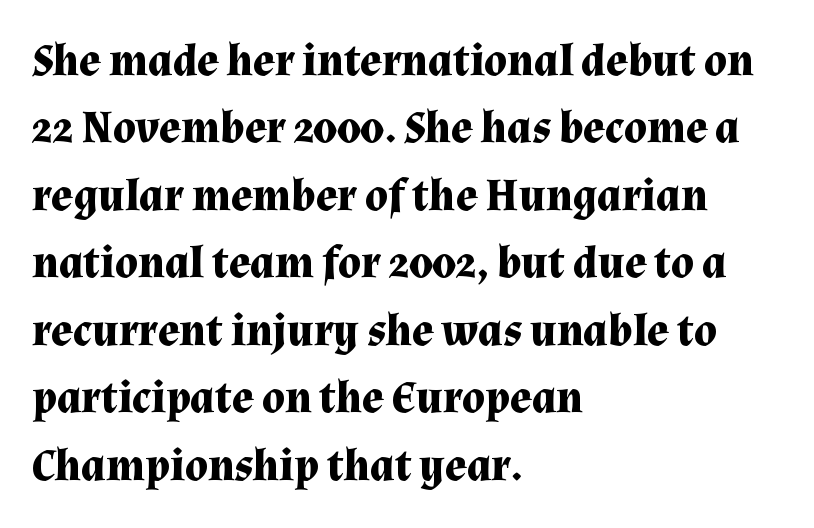
The image shows 45 px bold serif type, upright; set left-aligned, normal line spacing (1.5x), normal letter spacing, not underlined; medium stroke contrast and a medium x-height.
